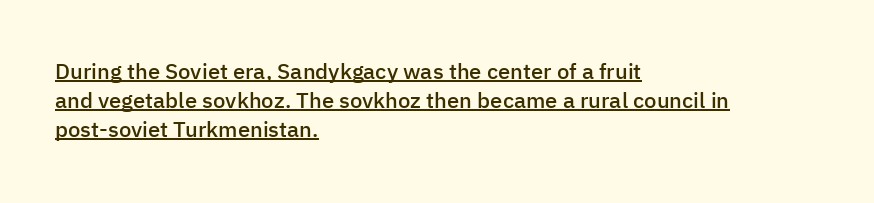
The image shows 22 px text type, upright; set left-aligned, normal line spacing (1.32x), normal letter spacing, underlined.
